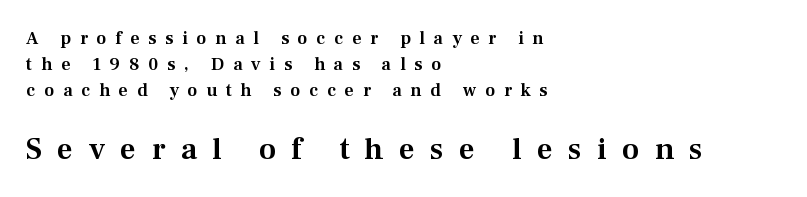
Q: Is the text italic (slanted)? A: No, it is upright.
Q: Is the typeface a serif or a sans-serif typeface? A: Serif.
Q: Is the text underlined? A: No.
Q: How is the paragraph aligned? A: Left-aligned.
Q: Is the spacing between letters normal or unusually wide? A: Unusually wide.
Q: Is the spacing between lines tight, normal or loose? A: Normal.
Q: Which block of text is set in a larger size, the first (top) or the second (bottom)? A: The second (bottom) one.
Q: Width (condensed, normal, or wide)? A: Normal.
Q: Stroke contrast? A: Medium.
Q: x-height? A: Medium.
Q: Monospaced? A: No.
